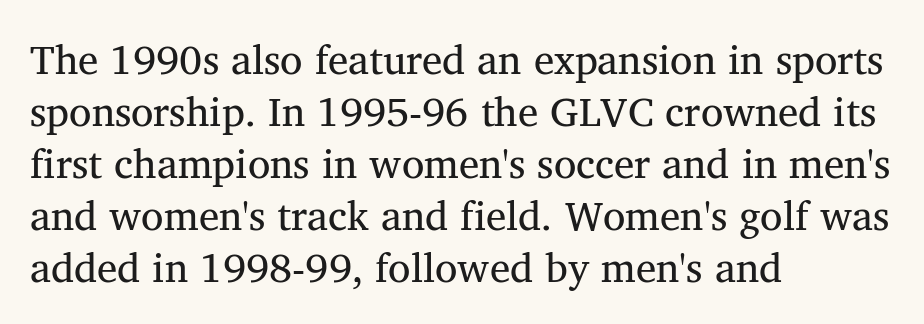
Q: Is the text bold? A: No.
Q: Is the typeface a serif or a sans-serif typeface? A: Serif.
Q: Is the text underlined? A: No.
Q: How is the paragraph aligned? A: Left-aligned.
Q: Is the spacing between letters normal or unusually wide? A: Normal.
Q: Is the spacing between lines tight, normal or loose? A: Normal.
Q: Width (condensed, normal, or wide)? A: Normal.
Q: Stroke contrast? A: Medium.
Q: x-height? A: Medium.
Q: Monospaced? A: No.
